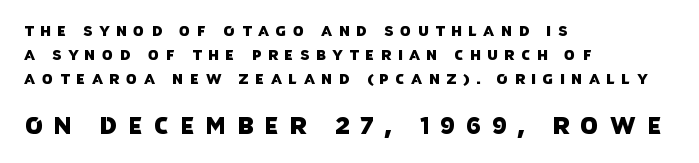
{"underline": "no", "align": "left", "line_spacing_ratio": 1.72, "letter_spacing": "wide", "letter_spacing_em": 0.47, "larger_block": "second", "size_ratio": 1.64, "glyph_px": 23}
